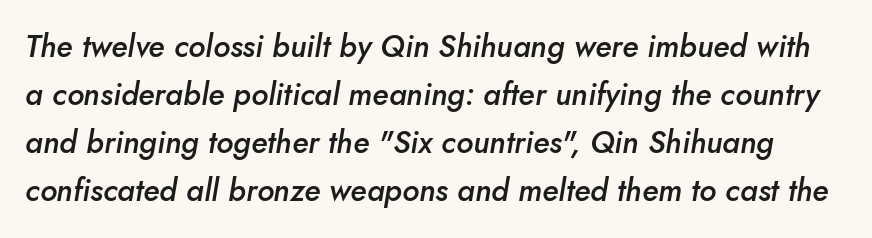
{"italic": "yes", "lean": "right", "slant_degrees": 10, "bold": "semi", "weight": "semibold", "width": "normal", "stroke_contrast": "low", "x_height": "small", "monospaced": "no", "underline": "no", "line_spacing": "normal", "line_spacing_ratio": 1.55, "letter_spacing": "normal", "letter_spacing_em": 0.0, "glyph_px": 31}
